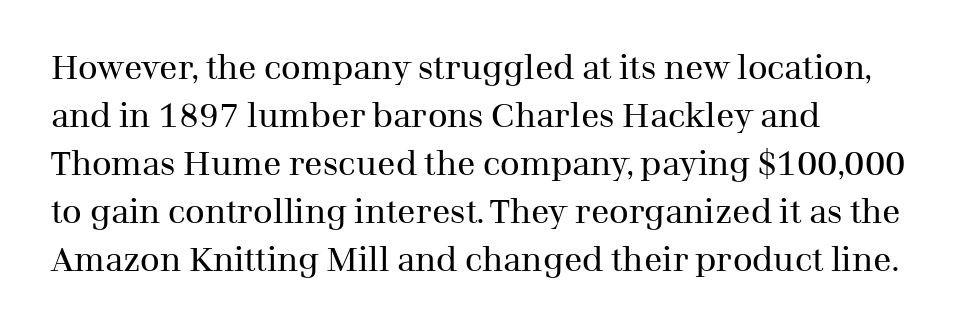
The image shows 34 px regular-weight serif type, upright; set left-aligned, normal line spacing (1.41x), normal letter spacing, not underlined; medium stroke contrast and a medium x-height.
